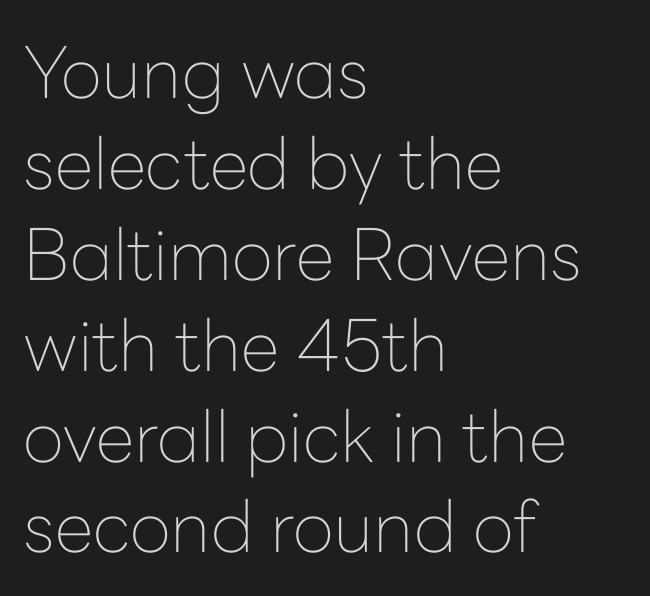
Q: Is the text bold? A: No.
Q: Is the text italic (slanted)? A: No, it is upright.
Q: Is the typeface a serif or a sans-serif typeface? A: Sans-serif.
Q: Is the text underlined? A: No.
Q: How is the paragraph aligned? A: Left-aligned.
Q: Is the spacing between letters normal or unusually wide? A: Normal.
Q: Is the spacing between lines tight, normal or loose? A: Normal.
Q: Width (condensed, normal, or wide)? A: Normal.
Q: Stroke contrast? A: Low.
Q: x-height? A: Medium.
Q: Monospaced? A: No.
